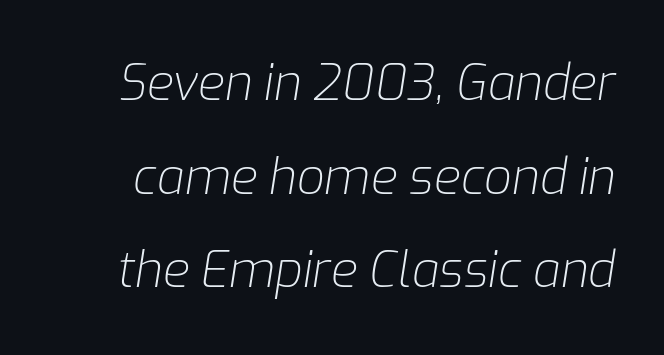
Q: Is the text bold? A: No.
Q: Is the text italic (slanted)? A: Yes, it leans right by about 9 degrees.
Q: Is the text underlined? A: No.
Q: Is the spacing between letters normal or unusually wide? A: Normal.
Q: Is the spacing between lines tight, normal or loose? A: Loose.
Q: Width (condensed, normal, or wide)? A: Normal.
Q: Stroke contrast? A: Low.
Q: x-height? A: Medium.
Q: Monospaced? A: No.
